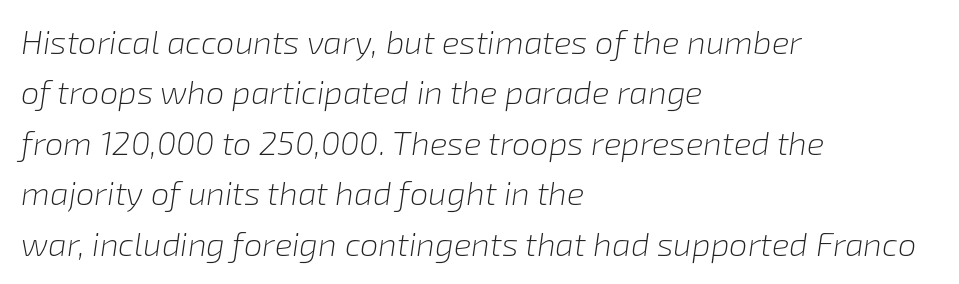
Q: Is the text bold? A: No.
Q: Is the text italic (slanted)? A: Yes, it leans right by about 8 degrees.
Q: Is the text underlined? A: No.
Q: How is the paragraph aligned? A: Left-aligned.
Q: Is the spacing between letters normal or unusually wide? A: Normal.
Q: Is the spacing between lines tight, normal or loose? A: Normal.
Q: Width (condensed, normal, or wide)? A: Normal.
Q: Stroke contrast? A: Low.
Q: x-height? A: Medium.
Q: Monospaced? A: No.
